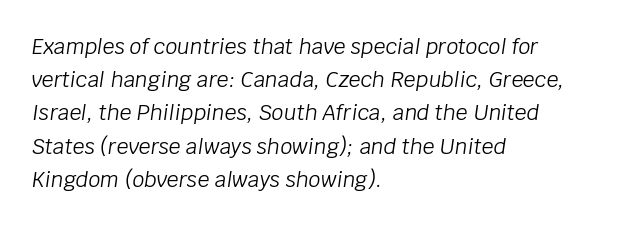
The image shows 21 px text type, italic (leaning right); set left-aligned, normal line spacing (1.58x), normal letter spacing, not underlined.
